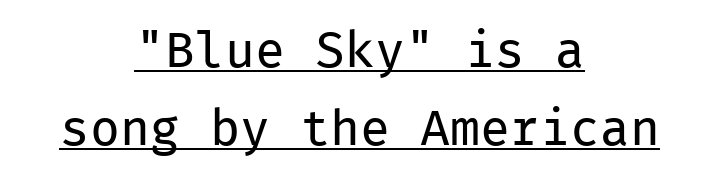
No letter is thick-stroked: the sample isn't bold. A baseline rule has been typeset under these characters. Honestly, the letter spacing is just normal — you wouldn't notice it. The font family rendered here belongs to the sans-serif group. Fixed-width glyphs throughout — classic coding-font behaviour. Summary of vertical rhythm: regular, with standard interline spacing.
